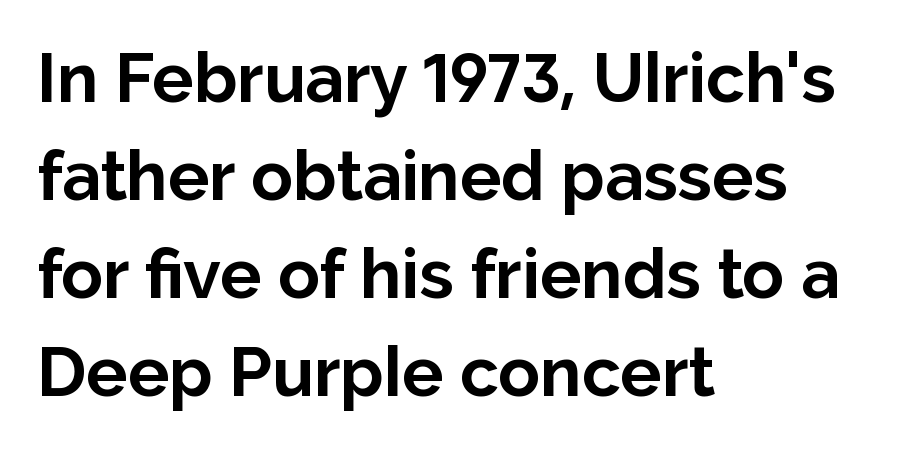
Q: Is the text bold? A: Yes.
Q: Is the text italic (slanted)? A: No, it is upright.
Q: Is the typeface a serif or a sans-serif typeface? A: Sans-serif.
Q: Is the text underlined? A: No.
Q: How is the paragraph aligned? A: Left-aligned.
Q: Is the spacing between letters normal or unusually wide? A: Normal.
Q: Is the spacing between lines tight, normal or loose? A: Normal.
Q: Width (condensed, normal, or wide)? A: Normal.
Q: Stroke contrast? A: Low.
Q: x-height? A: Medium.
Q: Monospaced? A: No.
